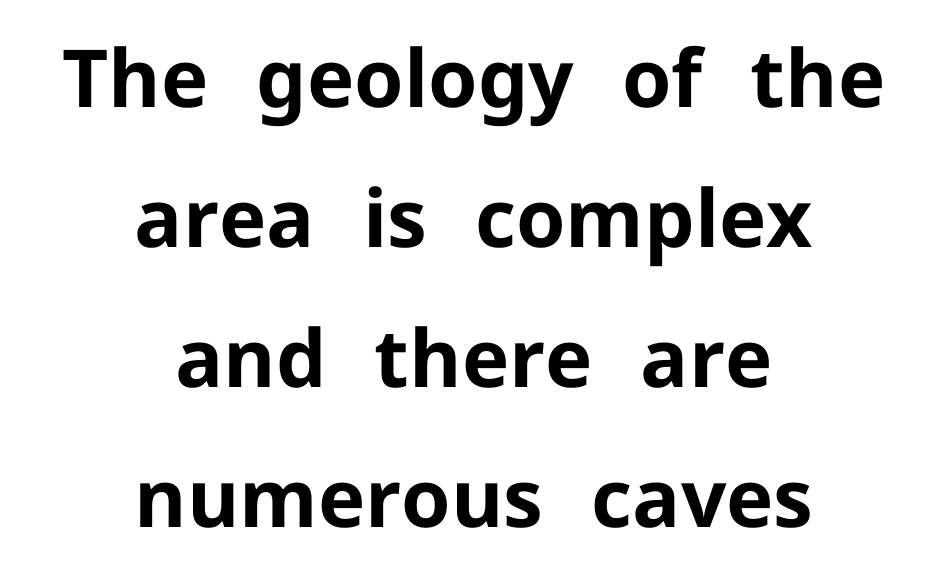
{"serif": "no", "italic": "no", "bold": "yes", "weight": "bold", "width": "normal", "stroke_contrast": "low", "x_height": "medium", "monospaced": "no", "underline": "no", "align": "center", "line_spacing_ratio": 1.75, "letter_spacing": "normal", "letter_spacing_em": 0.0, "glyph_px": 80}
